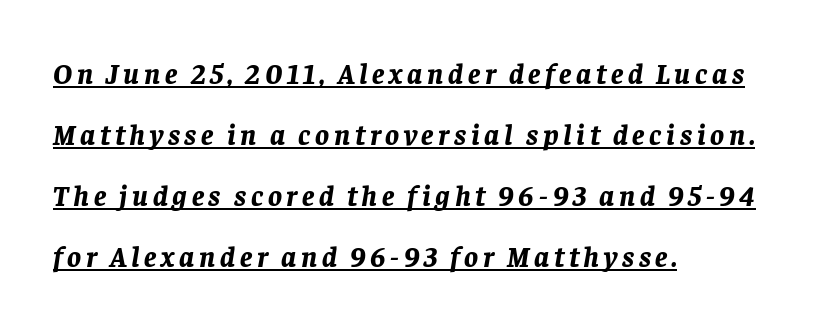
The image shows 29 px bold type, italic (leaning right); set left-aligned, loose line spacing (2.1x), underlined; low stroke contrast and a large x-height.
